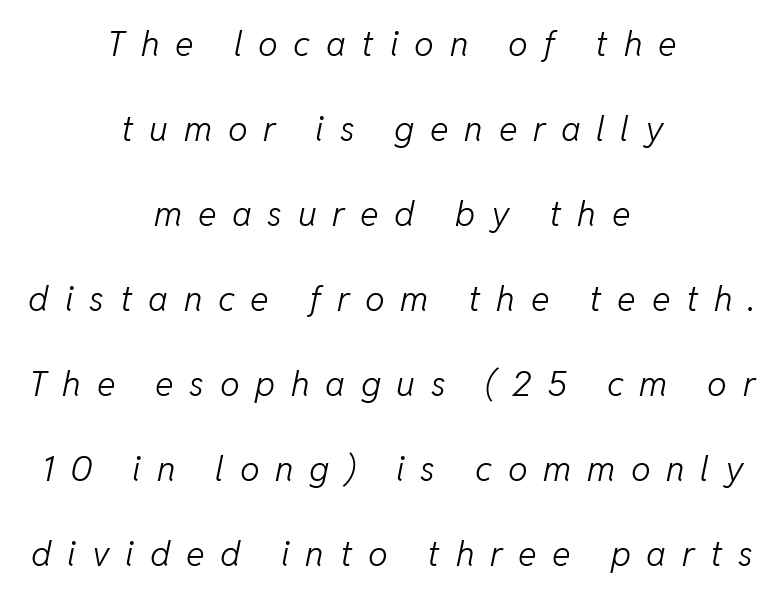
Has an underline been added? It has not. What's the leading like? Stretched, with rows far apart. When letters slant like this, we call the style italic. The strokes are not fattened; the text isn't bold.
